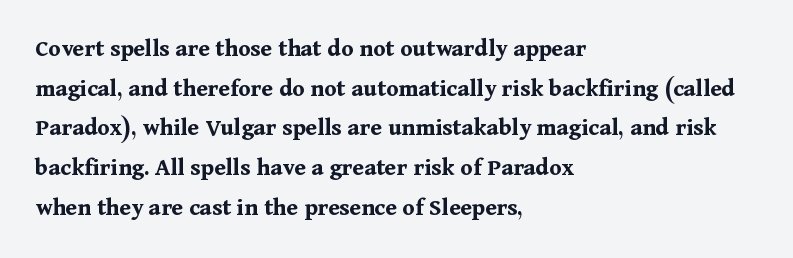
{"italic": "no", "bold": "yes", "underline": "no", "align": "left", "line_spacing": "normal", "line_spacing_ratio": 1.59, "letter_spacing": "normal", "letter_spacing_em": 0.0, "glyph_px": 25}
